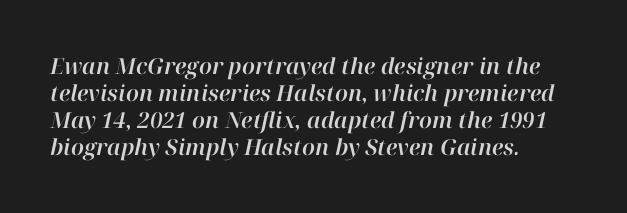
The image shows 22 px text type, italic (leaning right); set left-aligned, line spacing 1.23x, normal letter spacing, not underlined.
